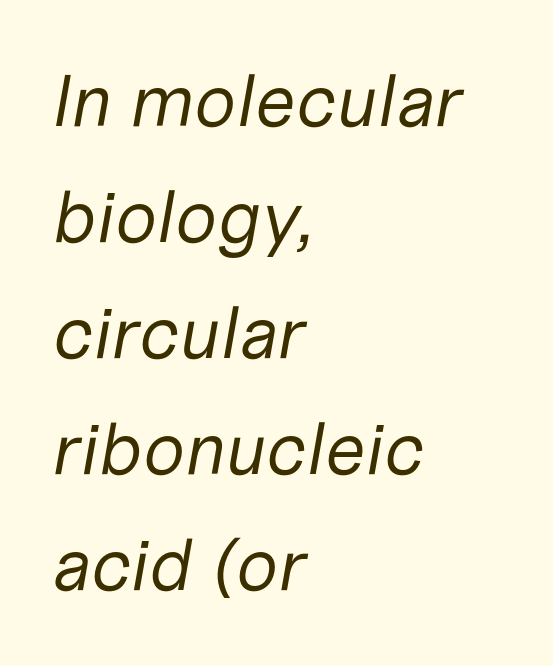
Which margin do the lines hug? The left one — the right edge is uneven. A normal amount of white space separates one row of letters from the next. No letter is thick-stroked: the sample isn't bold. Is this a fixed-width face? No — the glyphs have proportional, varying widths.
